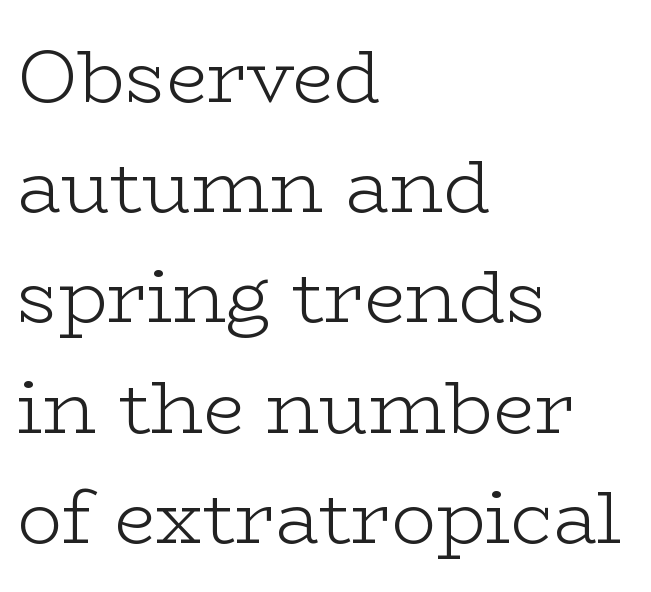
Letters rest on an invisible, unmarked baseline. What kind of face is this? One with serifs. How are the letters spaced? Ordinarily, with no added tracking. Reading down the column, the eye jumps a familiar distance to each next line.
